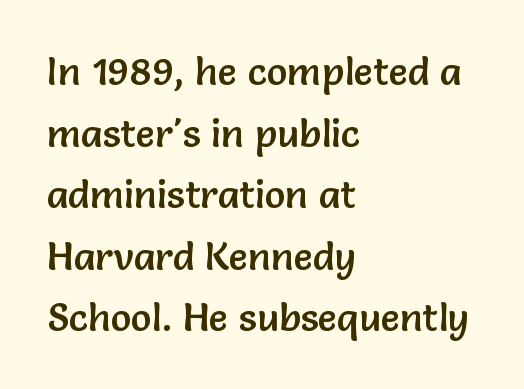
It's the straight-up-and-down kind of type. No feet cap the strokes, marking this as sans-serif type. Inter-character spacing is left at the font's built-in metrics. Summary of vertical rhythm: regular, with standard interline spacing. Varying glyph widths throughout — classic text-font behaviour.
